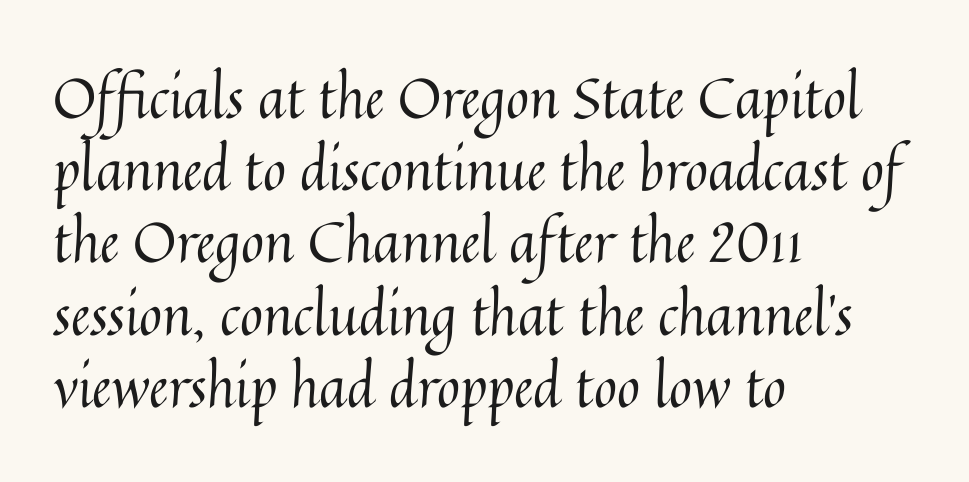
These lines stack with their left ends in a neat column. Do the characters align in a grid? No, the font is proportional. Bare-footed words on every line. The letters look calm and open, with moderate or lighter stems.
